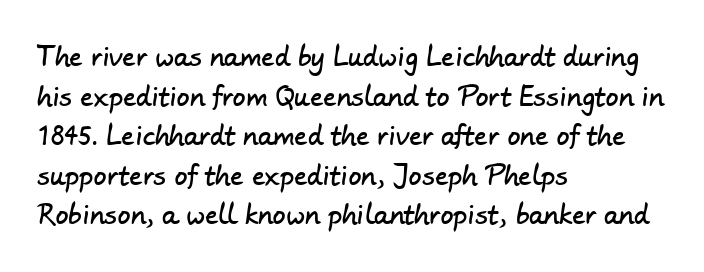
Q: Is the text underlined? A: No.
Q: How is the paragraph aligned? A: Left-aligned.
Q: Is the spacing between letters normal or unusually wide? A: Normal.
Q: Is the spacing between lines tight, normal or loose? A: Normal.
